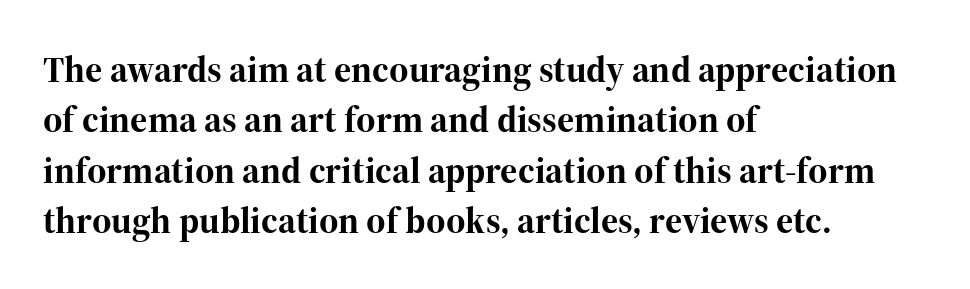
{"serif": "yes", "italic": "no", "bold": "yes", "weight": "bold", "width": "normal", "stroke_contrast": "high", "x_height": "medium", "monospaced": "no", "underline": "no", "align": "left", "line_spacing": "normal", "line_spacing_ratio": 1.36, "letter_spacing": "normal", "letter_spacing_em": 0.0, "glyph_px": 37}
